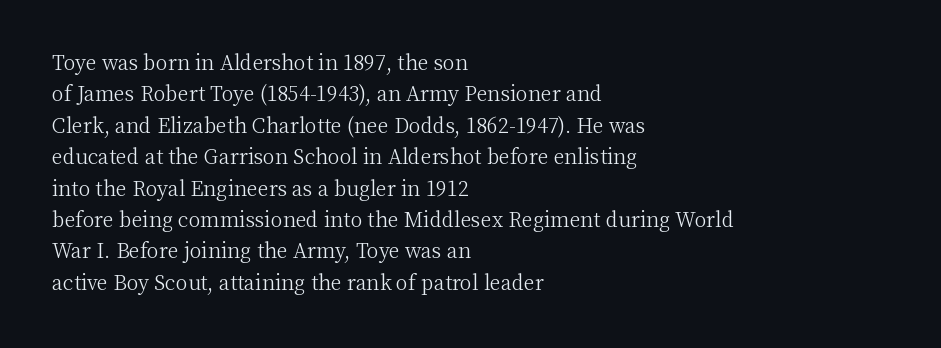
Line spacing here is normal. A typesetter would mark this as roman, not italic. The specimen omits any rule beneath the text block's lines. The rag falls on the right side of this text block. The characters are drawn with everyday or finer stroke widths.
